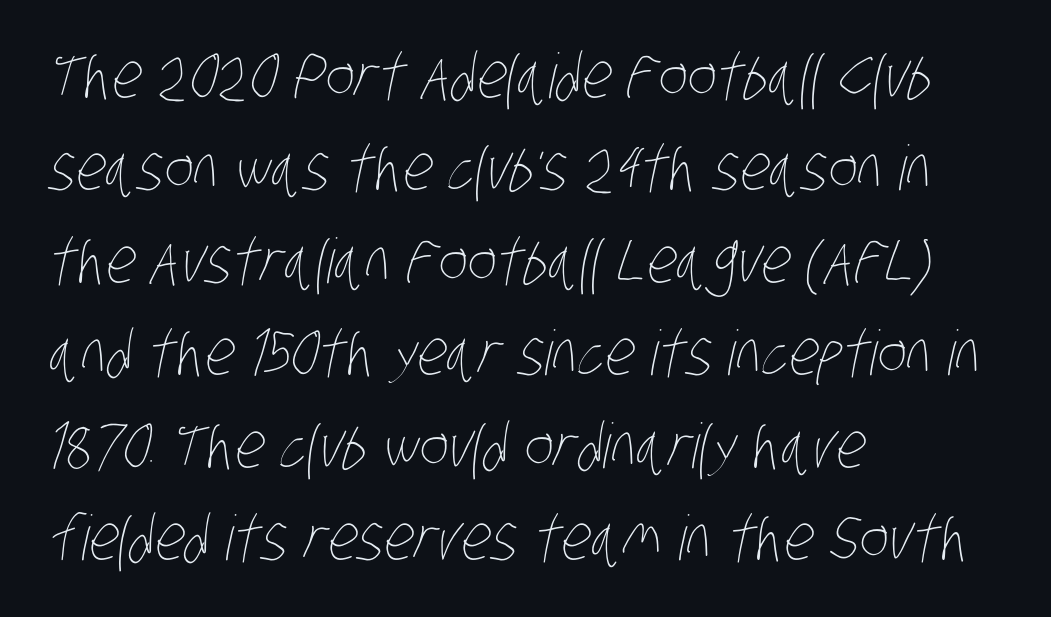
Q: Is the text bold? A: No.
Q: Is the text underlined? A: No.
Q: How is the paragraph aligned? A: Left-aligned.
Q: Is the spacing between letters normal or unusually wide? A: Normal.
Q: Is the spacing between lines tight, normal or loose? A: Normal.
Q: Width (condensed, normal, or wide)? A: Condensed.
Q: Stroke contrast? A: Low.
Q: x-height? A: Large.
Q: Monospaced? A: No.
